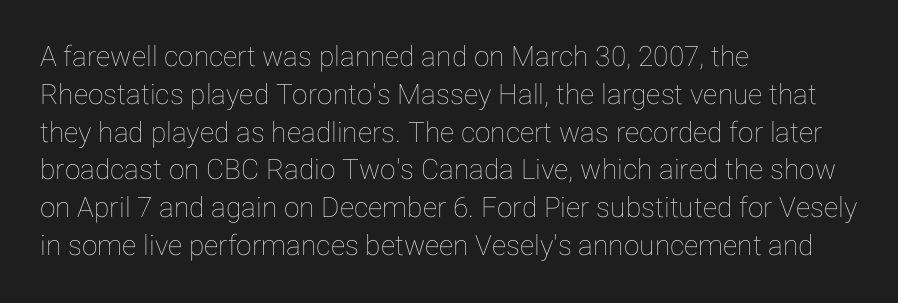
Q: Is the text italic (slanted)? A: No, it is upright.
Q: Is the text underlined? A: No.
Q: How is the paragraph aligned? A: Left-aligned.
Q: Is the spacing between letters normal or unusually wide? A: Normal.
Q: Is the spacing between lines tight, normal or loose? A: Normal.
Q: Width (condensed, normal, or wide)? A: Normal.
Q: Stroke contrast? A: Low.
Q: x-height? A: Medium.
Q: Monospaced? A: No.
